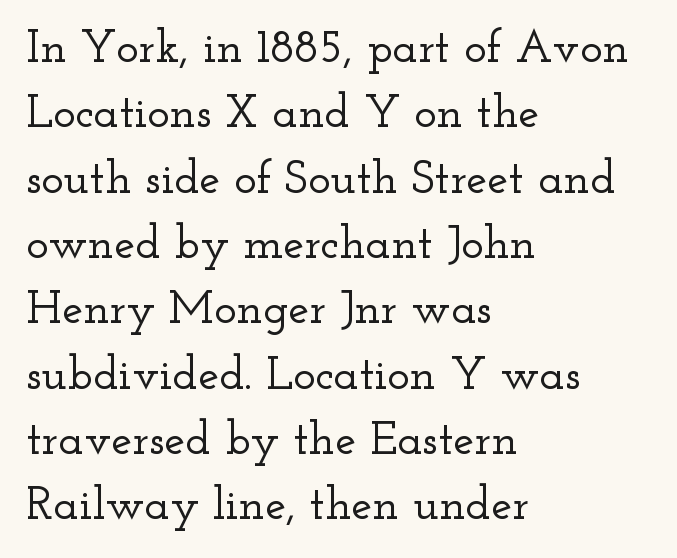
Q: Is the text italic (slanted)? A: No, it is upright.
Q: Is the typeface a serif or a sans-serif typeface? A: Serif.
Q: Is the text underlined? A: No.
Q: How is the paragraph aligned? A: Left-aligned.
Q: Is the spacing between letters normal or unusually wide? A: Normal.
Q: Is the spacing between lines tight, normal or loose? A: Normal.
Q: Width (condensed, normal, or wide)? A: Wide.
Q: Stroke contrast? A: Low.
Q: x-height? A: Small.
Q: Monospaced? A: No.
